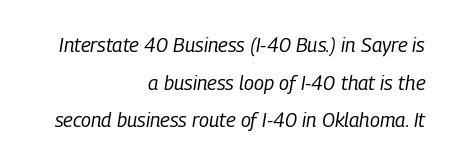
{"italic": "yes", "lean": "right", "slant_degrees": 9, "bold": "no", "underline": "no", "align": "right", "line_spacing_ratio": 1.88, "letter_spacing": "normal", "letter_spacing_em": 0.0, "glyph_px": 20}
